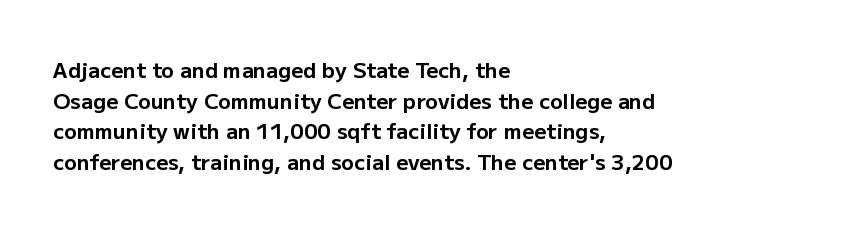
Glyph-to-glyph distance matches everyday printed text. If you drew a line through each stem, it would be perfectly vertical. Horizontal bands of white between lines are of average thickness. Type without underlining. The glyphs have the mass of a bold cut.
